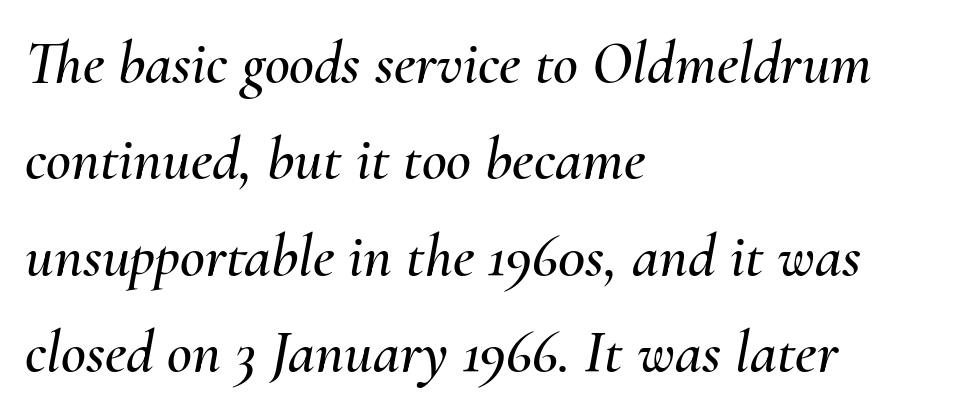
{"italic": "yes", "lean": "right", "slant_degrees": 10, "width": "normal", "stroke_contrast": "medium", "x_height": "small", "monospaced": "no", "underline": "no", "align": "left", "line_spacing": "normal", "line_spacing_ratio": 1.58, "letter_spacing": "normal", "letter_spacing_em": 0.0, "glyph_px": 61}
